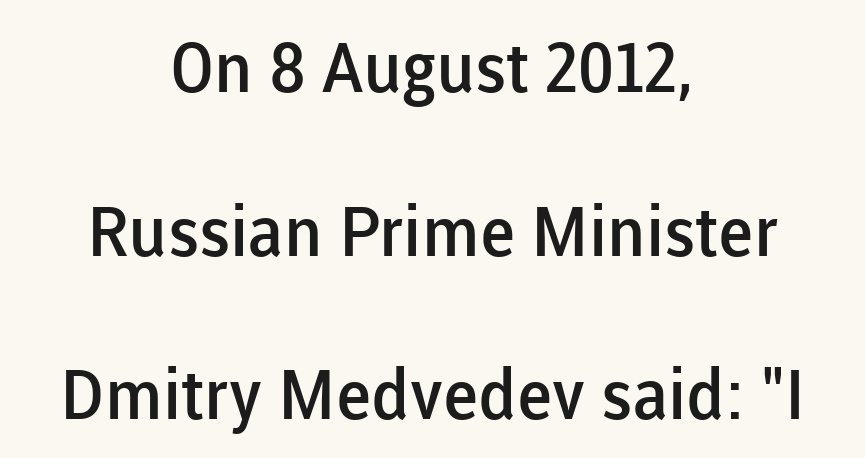
The image shows 69 px semibold sans-serif type, upright; set centered, loose line spacing (2.37x), normal letter spacing, not underlined; low stroke contrast and a medium x-height.
